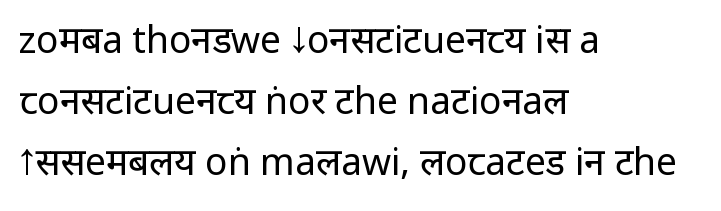
Q: Is the text bold? A: No.
Q: Is the text italic (slanted)? A: No, it is upright.
Q: Is the typeface a serif or a sans-serif typeface? A: Sans-serif.
Q: Is the text underlined? A: No.
Q: How is the paragraph aligned? A: Left-aligned.
Q: Is the spacing between letters normal or unusually wide? A: Normal.
Q: Is the spacing between lines tight, normal or loose? A: Normal.
Q: Width (condensed, normal, or wide)? A: Condensed.
Q: Stroke contrast? A: Low.
